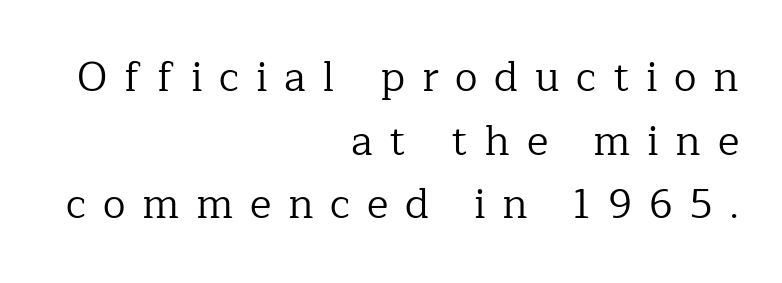
Q: Is the text bold? A: No.
Q: Is the text italic (slanted)? A: No, it is upright.
Q: Is the typeface a serif or a sans-serif typeface? A: Serif.
Q: Is the text underlined? A: No.
Q: How is the paragraph aligned? A: Right-aligned.
Q: Is the spacing between letters normal or unusually wide? A: Unusually wide.
Q: Is the spacing between lines tight, normal or loose? A: Normal.
Q: Width (condensed, normal, or wide)? A: Normal.
Q: Stroke contrast? A: Low.
Q: x-height? A: Medium.
Q: Monospaced? A: No.
